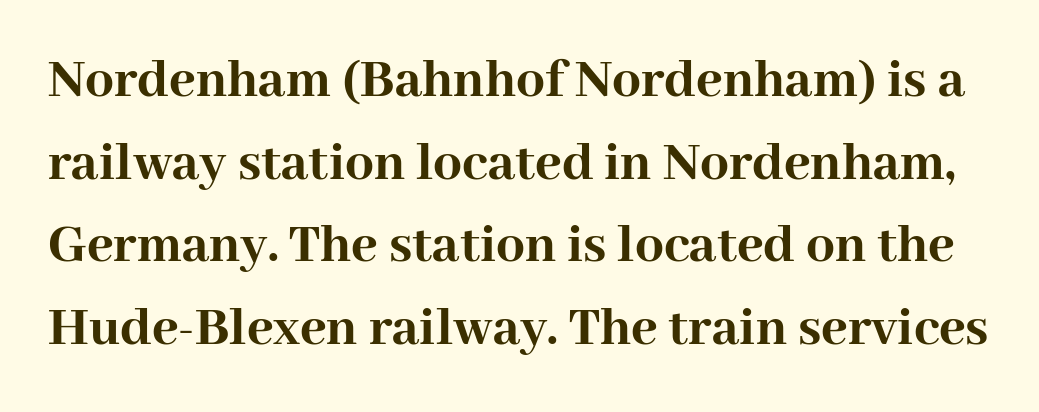
The image shows 57 px semibold serif type, upright; set normal line spacing (1.45x), normal letter spacing, not underlined; high stroke contrast and a medium x-height.
